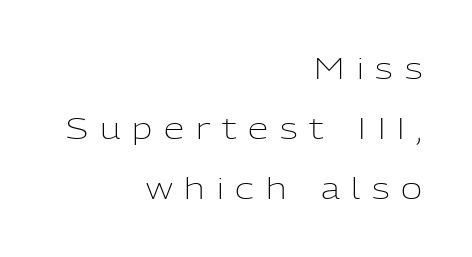
This sample uses a sans-serif face. Words appear elongated and porous because spacing is wide. Looks like regular typesetting: each glyph gets only the width it needs. Baseline-to-baseline distance is far greater than the letter height. Italic? Not at all — the glyphs are vertical. Compared with a typical body face, this is equally light or lighter still.
